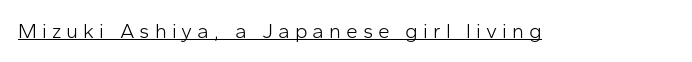
Q: Is the text bold? A: No.
Q: Is the text italic (slanted)? A: No, it is upright.
Q: Is the text underlined? A: Yes.
Q: Is the spacing between letters normal or unusually wide? A: Unusually wide.
